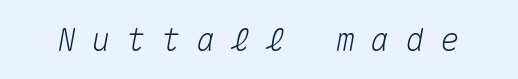
Q: Is the text italic (slanted)? A: Yes, it leans right by about 10 degrees.
Q: Is the text underlined? A: No.
Q: Is the spacing between letters normal or unusually wide? A: Unusually wide.
Q: Width (condensed, normal, or wide)? A: Normal.
Q: Stroke contrast? A: Medium.
Q: x-height? A: Medium.
Q: Monospaced? A: Yes.
